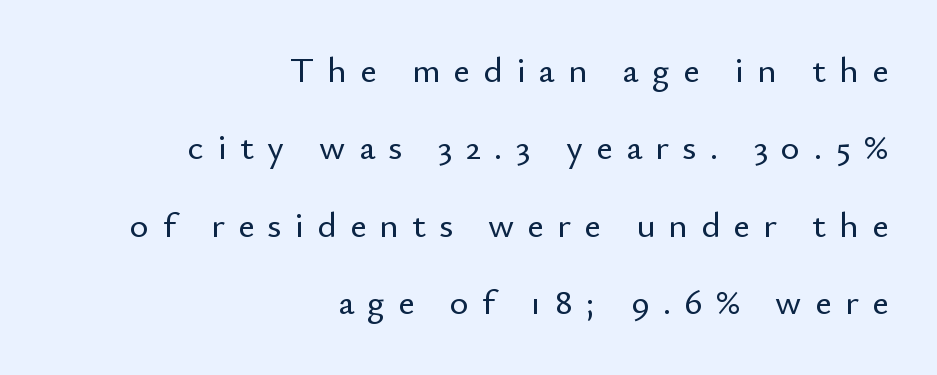
The image shows 36 px sans-serif type, upright; set right-aligned, loose line spacing (2.15x), unusually wide letter spacing (+0.37 em), not underlined; low stroke contrast and a small x-height.
